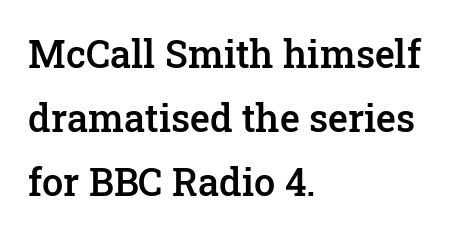
The image shows 38 px semibold serif type, upright; set left-aligned, normal line spacing (1.68x), normal letter spacing, not underlined; low stroke contrast and a medium x-height.
